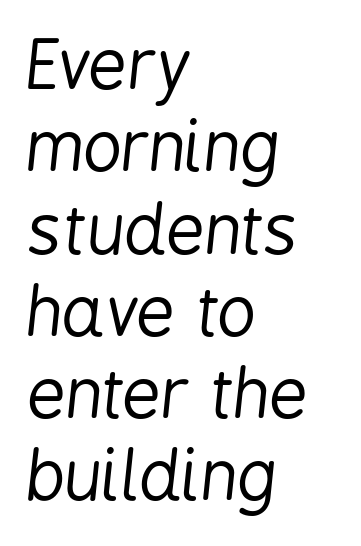
Q: Is the text bold? A: No.
Q: Is the text italic (slanted)? A: Yes, it leans right by about 6 degrees.
Q: Is the text underlined? A: No.
Q: How is the paragraph aligned? A: Left-aligned.
Q: Is the spacing between letters normal or unusually wide? A: Normal.
Q: Width (condensed, normal, or wide)? A: Condensed.
Q: Stroke contrast? A: Low.
Q: x-height? A: Medium.
Q: Monospaced? A: No.
